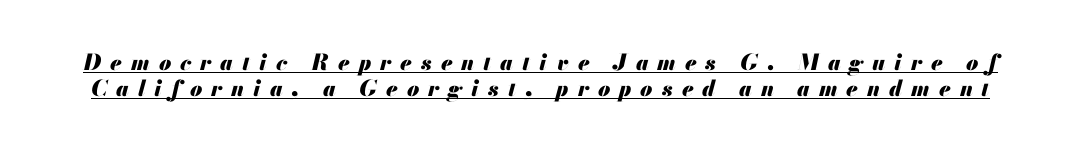
{"italic": "yes", "lean": "right", "slant_degrees": 13, "bold": "yes", "underline": "yes", "line_spacing_ratio": 1.18, "letter_spacing": "wide", "letter_spacing_em": 0.41, "glyph_px": 22}
